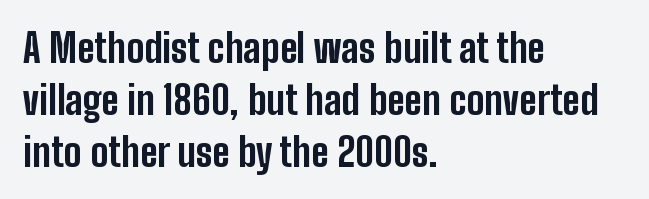
Q: Is the text bold? A: Yes.
Q: Is the text italic (slanted)? A: No, it is upright.
Q: Is the typeface a serif or a sans-serif typeface? A: Sans-serif.
Q: Is the text underlined? A: No.
Q: How is the paragraph aligned? A: Left-aligned.
Q: Is the spacing between letters normal or unusually wide? A: Normal.
Q: Is the spacing between lines tight, normal or loose? A: Normal.
Q: Width (condensed, normal, or wide)? A: Condensed.
Q: Stroke contrast? A: Low.
Q: x-height? A: Medium.
Q: Monospaced? A: No.
